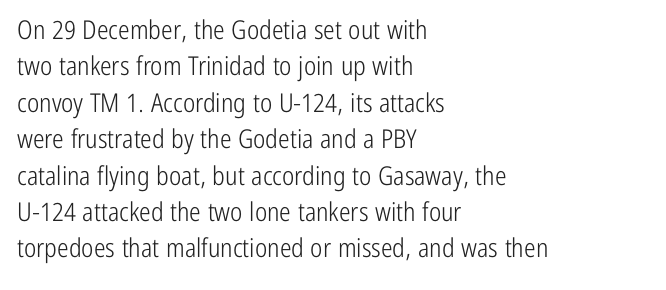
Short and long lines alike share a common starting point at left. The typeface has the unassuming heft of standard copy or less. Is the letter spacing exaggerated? No — it looks like the ordinary default. Has an underline been added? It has not. Posture: vertical.
